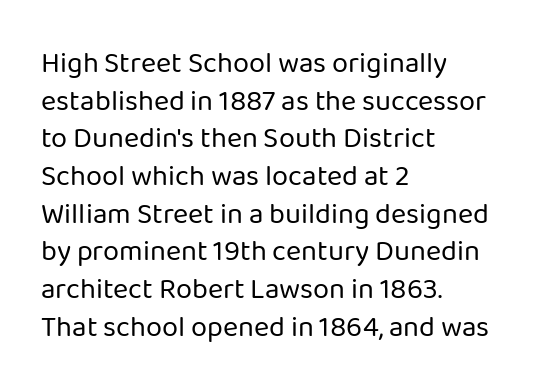
Q: Is the text bold? A: No.
Q: Is the text italic (slanted)? A: No, it is upright.
Q: Is the typeface a serif or a sans-serif typeface? A: Sans-serif.
Q: Is the text underlined? A: No.
Q: How is the paragraph aligned? A: Left-aligned.
Q: Is the spacing between letters normal or unusually wide? A: Normal.
Q: Is the spacing between lines tight, normal or loose? A: Normal.
Q: Width (condensed, normal, or wide)? A: Normal.
Q: Stroke contrast? A: Low.
Q: x-height? A: Medium.
Q: Monospaced? A: No.
